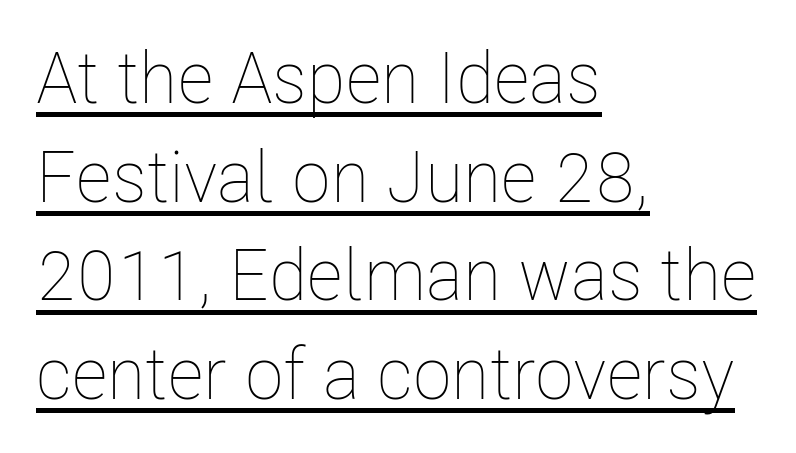
Q: Is the text bold? A: No.
Q: Is the text italic (slanted)? A: No, it is upright.
Q: Is the text underlined? A: Yes.
Q: How is the paragraph aligned? A: Left-aligned.
Q: Is the spacing between letters normal or unusually wide? A: Normal.
Q: Is the spacing between lines tight, normal or loose? A: Normal.
Q: Width (condensed, normal, or wide)? A: Condensed.
Q: Stroke contrast? A: Low.
Q: x-height? A: Medium.
Q: Monospaced? A: No.
